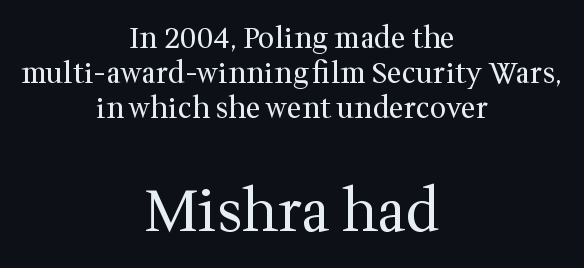
Whoever set this made the second block the dominant, larger element. The letters advance in unequal steps, a hallmark of proportional type. Observe the serifs anchoring each vertical stroke in this sample. Stroke mass is kept to a normal reading level or below. Which margin do the lines hug? Neither — every line sits in the middle. What stands out about the letter spacing? Nothing — it is the standard amount.
